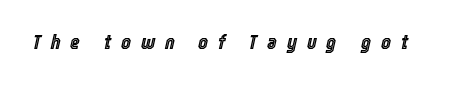
The image shows 21 px text type, italic (leaning right); set unusually wide letter spacing (+0.46 em), not underlined.
